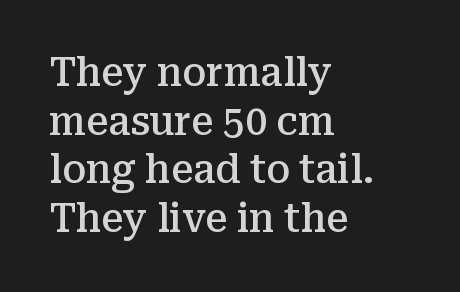
The image shows 39 px semibold serif type, upright; set left-aligned, normal line spacing (1.25x), normal letter spacing, not underlined; medium stroke contrast and a medium x-height.
